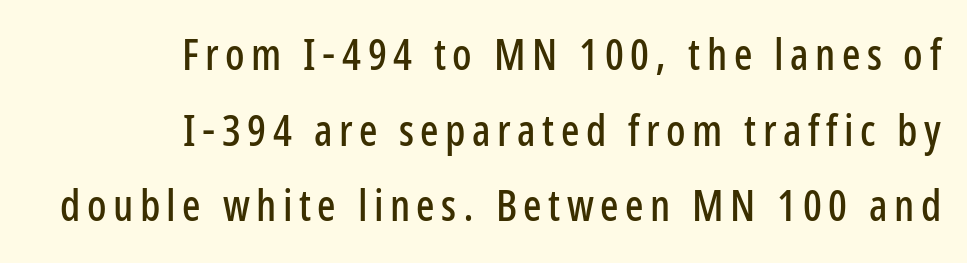
Q: Is the text italic (slanted)? A: No, it is upright.
Q: Is the typeface a serif or a sans-serif typeface? A: Sans-serif.
Q: Is the text underlined? A: No.
Q: How is the paragraph aligned? A: Right-aligned.
Q: Width (condensed, normal, or wide)? A: Condensed.
Q: Stroke contrast? A: Low.
Q: x-height? A: Medium.
Q: Monospaced? A: No.
